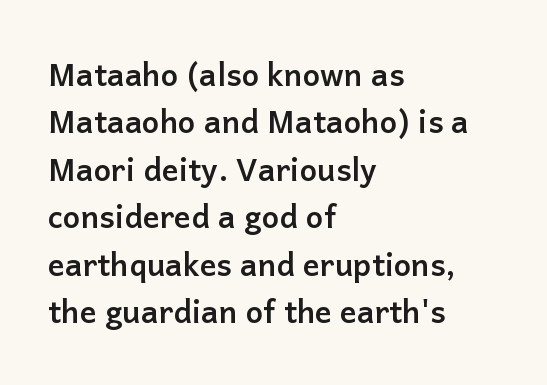
Q: Is the text bold? A: Yes.
Q: Is the text italic (slanted)? A: No, it is upright.
Q: Is the typeface a serif or a sans-serif typeface? A: Sans-serif.
Q: Is the text underlined? A: No.
Q: How is the paragraph aligned? A: Left-aligned.
Q: Is the spacing between letters normal or unusually wide? A: Normal.
Q: Is the spacing between lines tight, normal or loose? A: Normal.
Q: Width (condensed, normal, or wide)? A: Normal.
Q: Stroke contrast? A: Low.
Q: x-height? A: Medium.
Q: Monospaced? A: No.
